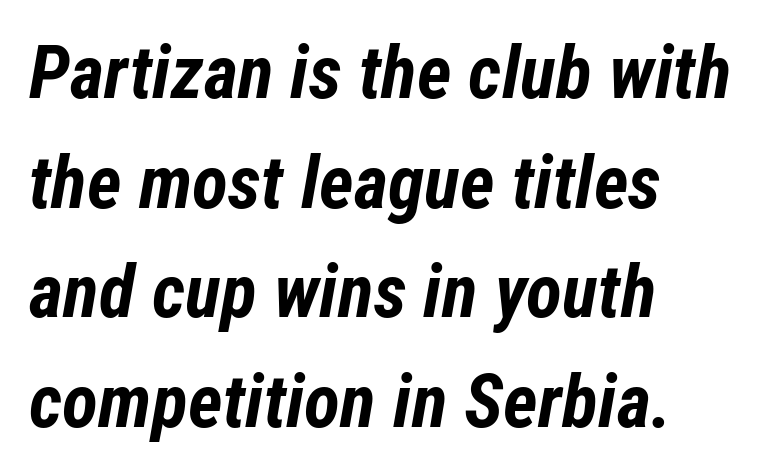
Q: Is the text bold? A: Yes.
Q: Is the text italic (slanted)? A: Yes, it leans right by about 12 degrees.
Q: Is the text underlined? A: No.
Q: How is the paragraph aligned? A: Left-aligned.
Q: Is the spacing between letters normal or unusually wide? A: Normal.
Q: Is the spacing between lines tight, normal or loose? A: Normal.
Q: Width (condensed, normal, or wide)? A: Condensed.
Q: Stroke contrast? A: Low.
Q: x-height? A: Medium.
Q: Monospaced? A: No.
